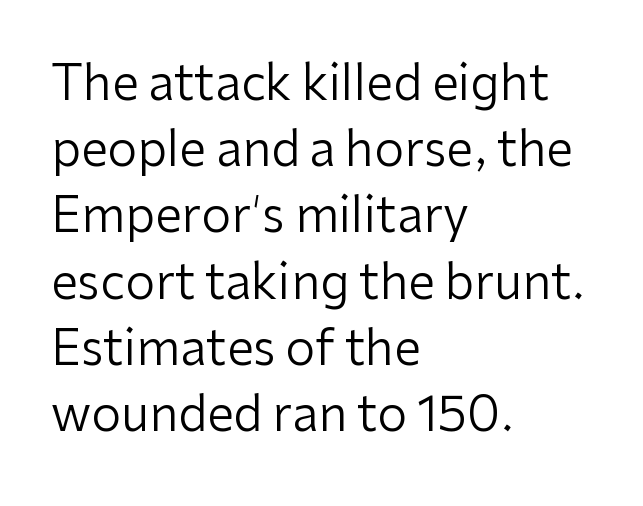
This is roman type, the default non-slanted kind. The letterforms sit shoulder to shoulder at normal distance. Layout note: lines flush left. Decoration check: the copy has no underline. Heaviness? Minimal to ordinary, like unemphasized prose. Each letter's strokes conclude bluntly, with no projecting serifs.
